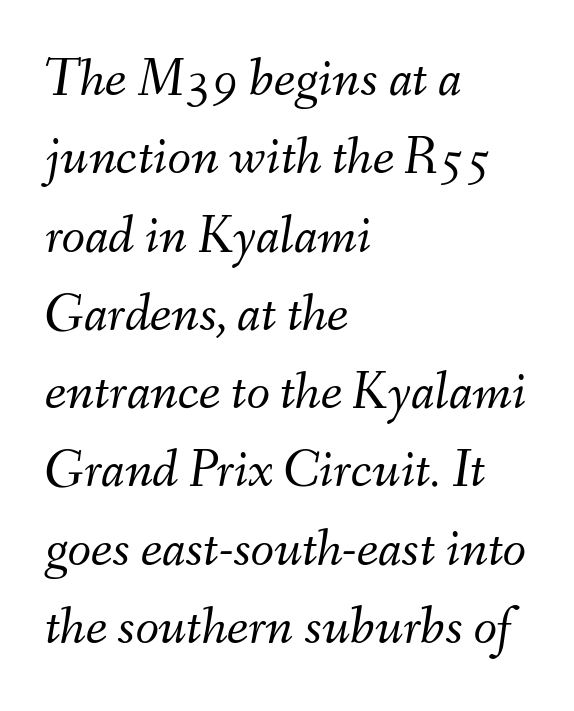
Does extra space separate the letters? No, they use regular spacing. Character widths vary here, with narrow letters taking less room than wide ones. Compared with a typical body face, this is equally light or lighter still. Which margin do the lines hug? The left one — the right edge is uneven. The rows are spaced the way most documents space them. Notice how the stems are inclined rather than vertical — that's the hallmark of italics.
